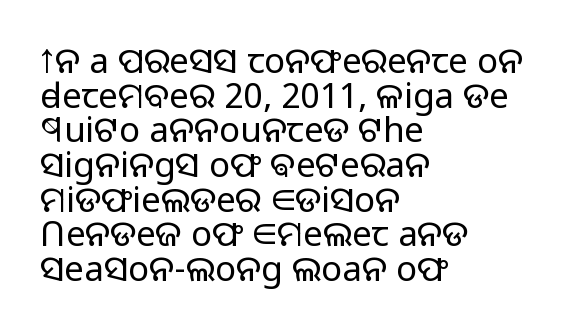
The image shows 35 px light sans-serif type, upright; set left-aligned, tight line spacing (0.99x), normal letter spacing, not underlined; low stroke contrast and a medium x-height.
